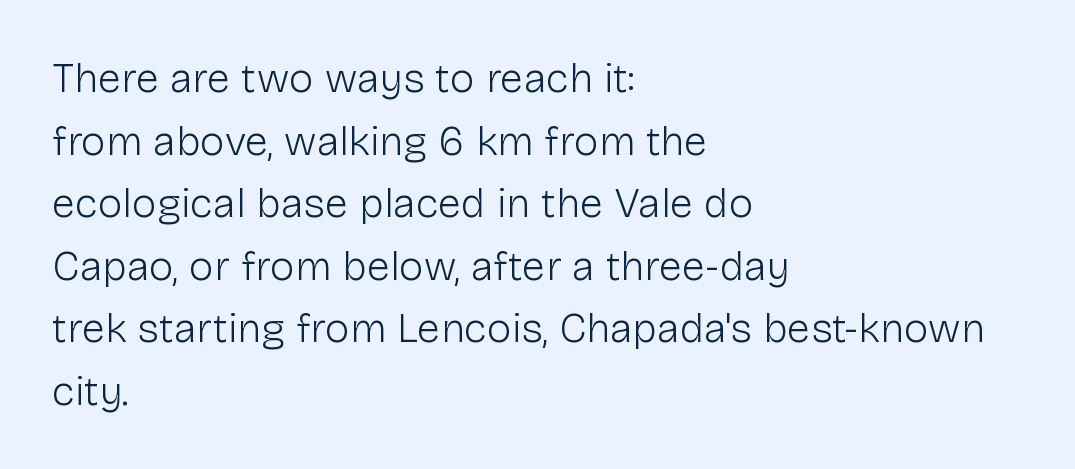
Q: Is the text bold? A: No.
Q: Is the text italic (slanted)? A: No, it is upright.
Q: Is the typeface a serif or a sans-serif typeface? A: Sans-serif.
Q: Is the text underlined? A: No.
Q: How is the paragraph aligned? A: Left-aligned.
Q: Is the spacing between letters normal or unusually wide? A: Normal.
Q: Is the spacing between lines tight, normal or loose? A: Normal.
Q: Width (condensed, normal, or wide)? A: Normal.
Q: Stroke contrast? A: Low.
Q: x-height? A: Medium.
Q: Monospaced? A: No.
